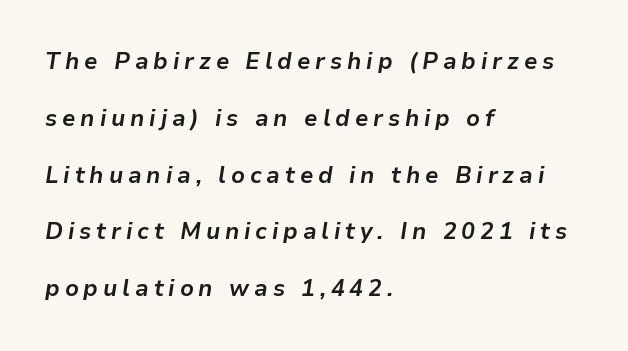
The lines in this sample share a left origin and differ only in where they stop. The baseline area is clear. The sample has been set heavy, in full bold. Rows of type keep a wide berth in the vertical direction. Inter-character spacing is expanded well beyond the font's built-in metrics. Yep, that's italic — everything's leaning.
